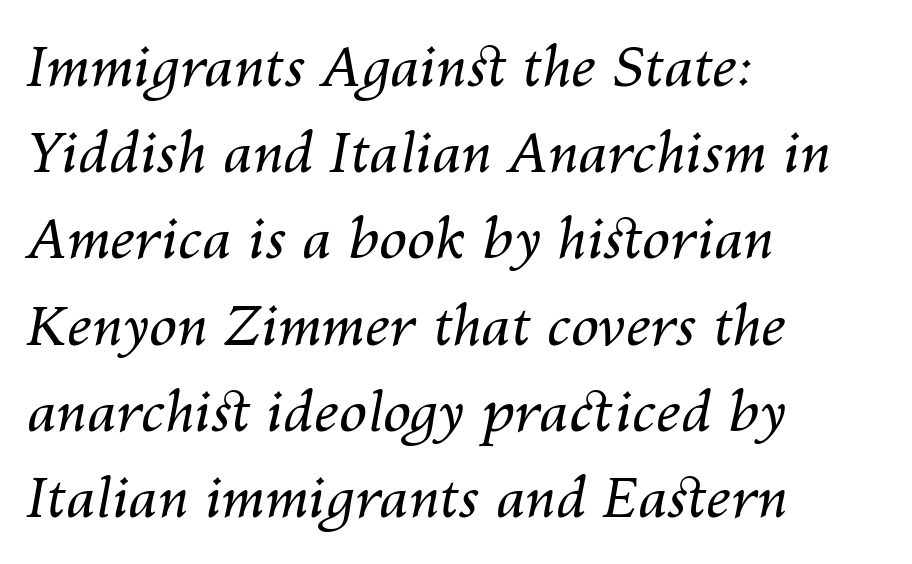
Q: Is the text bold? A: No.
Q: Is the text italic (slanted)? A: Yes, it leans right by about 10 degrees.
Q: Is the text underlined? A: No.
Q: How is the paragraph aligned? A: Left-aligned.
Q: Is the spacing between letters normal or unusually wide? A: Normal.
Q: Is the spacing between lines tight, normal or loose? A: Normal.
Q: Width (condensed, normal, or wide)? A: Normal.
Q: Stroke contrast? A: Medium.
Q: x-height? A: Medium.
Q: Monospaced? A: No.
